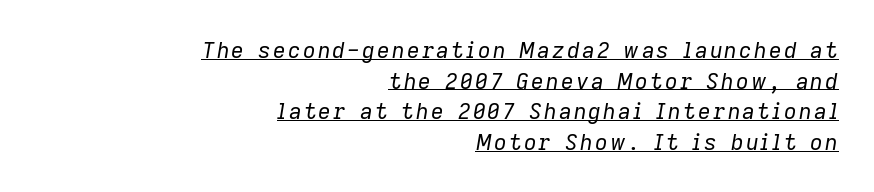
The image shows 22 px text type, italic (leaning right); set right-aligned, normal line spacing (1.39x), underlined.
